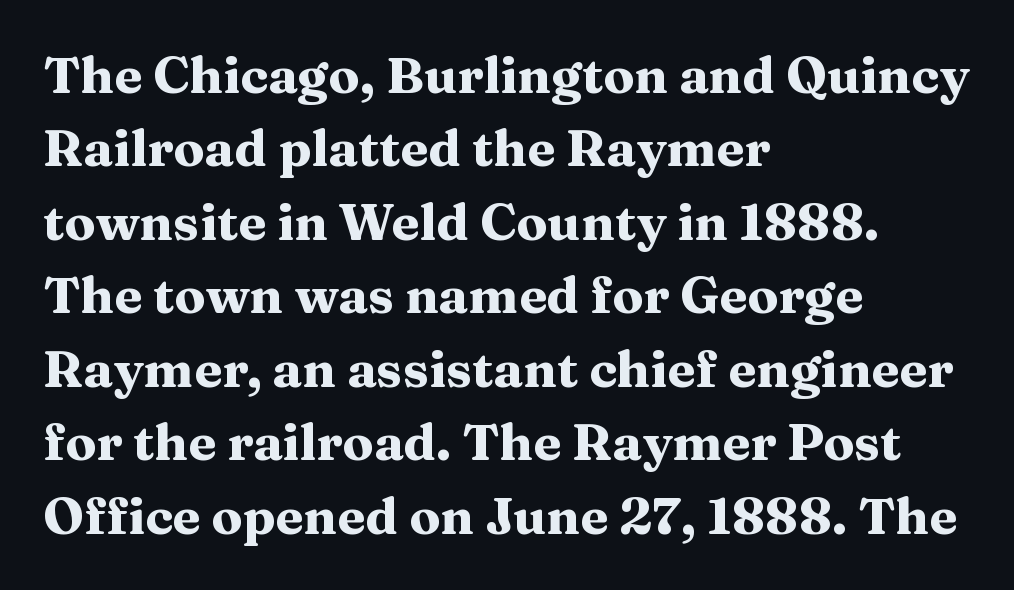
The image shows 51 px heavy, wide serif type, upright; set left-aligned, normal line spacing (1.44x), normal letter spacing, not underlined; medium stroke contrast and a medium x-height.
